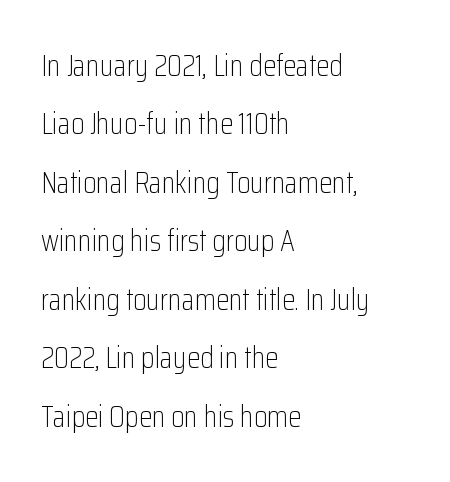
{"serif": "no", "italic": "no", "bold": "no", "weight": "light", "width": "condensed", "stroke_contrast": "low", "x_height": "medium", "monospaced": "no", "underline": "no", "align": "left", "line_spacing": "loose", "line_spacing_ratio": 1.95, "letter_spacing": "normal", "letter_spacing_em": 0.0, "glyph_px": 30}
